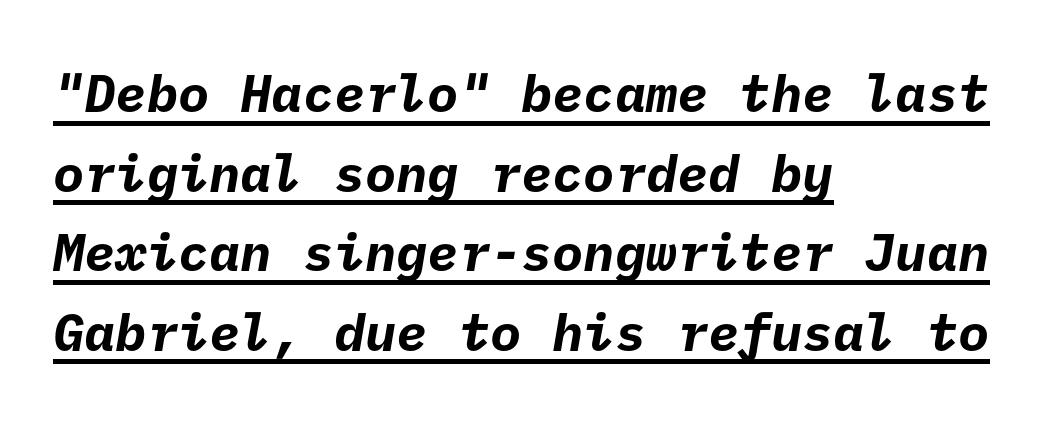
Q: Is the text bold? A: Yes.
Q: Is the typeface a serif or a sans-serif typeface? A: Sans-serif.
Q: Is the text underlined? A: Yes.
Q: How is the paragraph aligned? A: Left-aligned.
Q: Is the spacing between letters normal or unusually wide? A: Normal.
Q: Is the spacing between lines tight, normal or loose? A: Normal.
Q: Width (condensed, normal, or wide)? A: Normal.
Q: Stroke contrast? A: Low.
Q: x-height? A: Medium.
